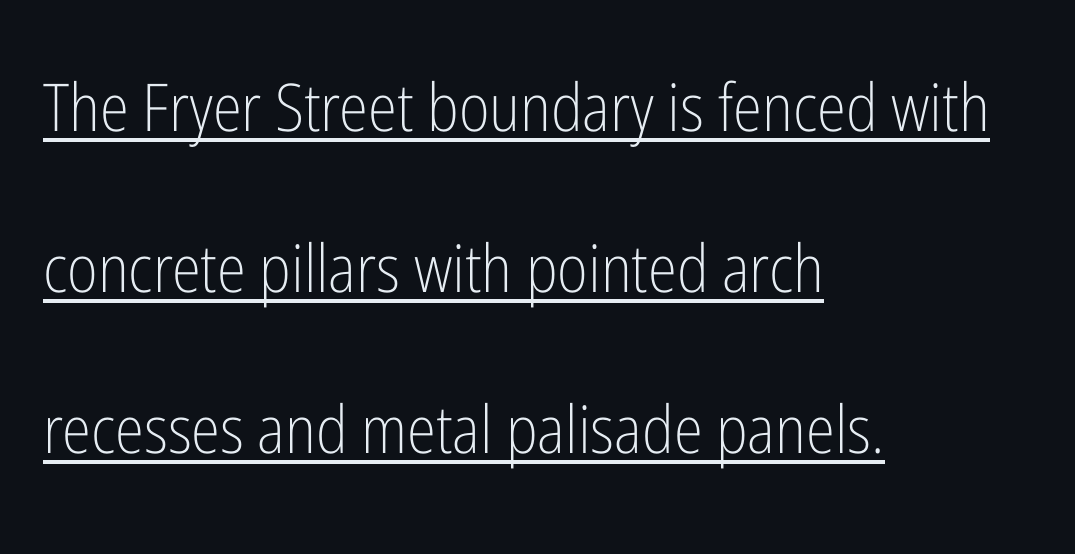
Q: Is the text bold? A: No.
Q: Is the text italic (slanted)? A: No, it is upright.
Q: Is the typeface a serif or a sans-serif typeface? A: Sans-serif.
Q: Is the text underlined? A: Yes.
Q: How is the paragraph aligned? A: Left-aligned.
Q: Is the spacing between letters normal or unusually wide? A: Normal.
Q: Is the spacing between lines tight, normal or loose? A: Loose.
Q: Width (condensed, normal, or wide)? A: Condensed.
Q: Stroke contrast? A: Low.
Q: x-height? A: Medium.
Q: Monospaced? A: No.
